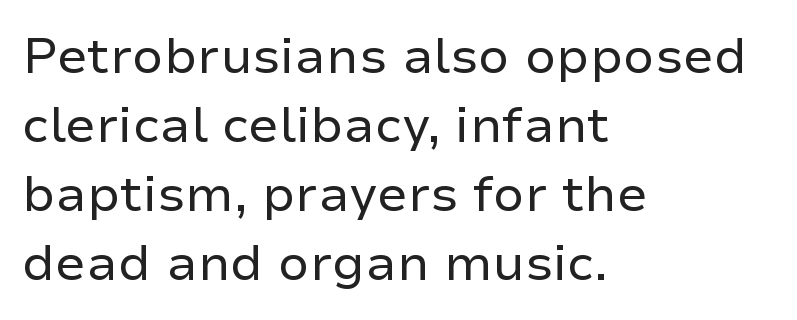
The image shows 50 px regular-weight sans-serif type, upright; set left-aligned, normal line spacing (1.38x), normal letter spacing, not underlined; low stroke contrast and a medium x-height.
